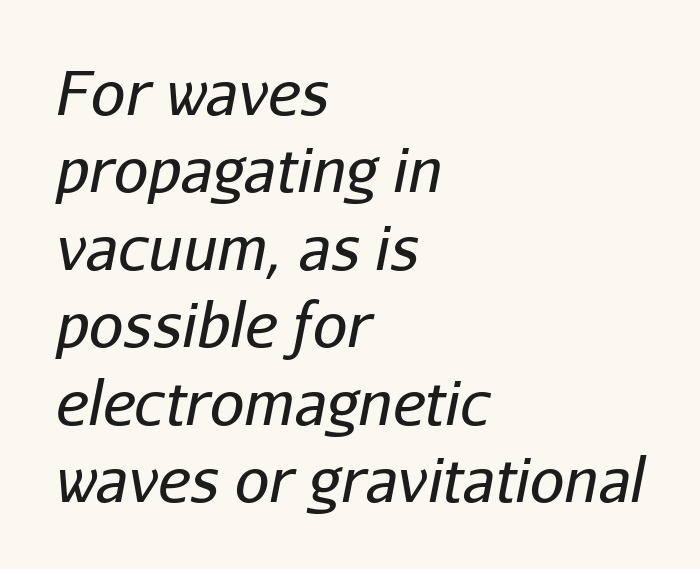
{"italic": "yes", "lean": "right", "slant_degrees": 11, "bold": "no", "weight": "regular", "width": "normal", "stroke_contrast": "low", "x_height": "medium", "monospaced": "no", "underline": "no", "align": "left", "line_spacing": "normal", "line_spacing_ratio": 1.27, "letter_spacing": "normal", "letter_spacing_em": 0.0, "glyph_px": 61}
